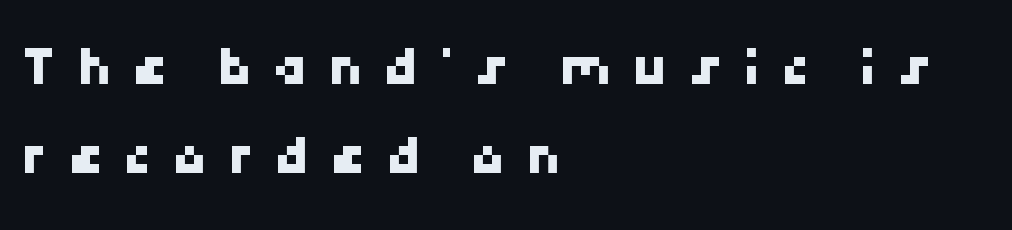
The rows are spaced the way most documents space them. Grotesque or geometric, the face here clearly has no serifs. Bare-footed words on every line. Students, note that the glyphs here are deliberately spaced far apart. Reading down the block, your eye returns to a fixed left position each line.
